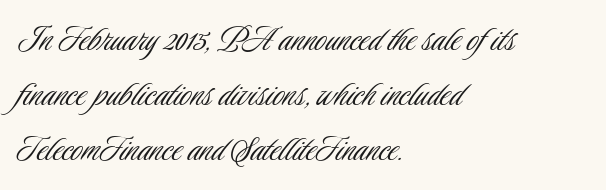
{"serif": "no", "bold": "no", "weight": "light", "width": "condensed", "stroke_contrast": "low", "x_height": "small", "monospaced": "no", "underline": "no", "align": "left", "line_spacing": "normal", "line_spacing_ratio": 1.37, "letter_spacing": "normal", "letter_spacing_em": 0.0, "glyph_px": 40}
